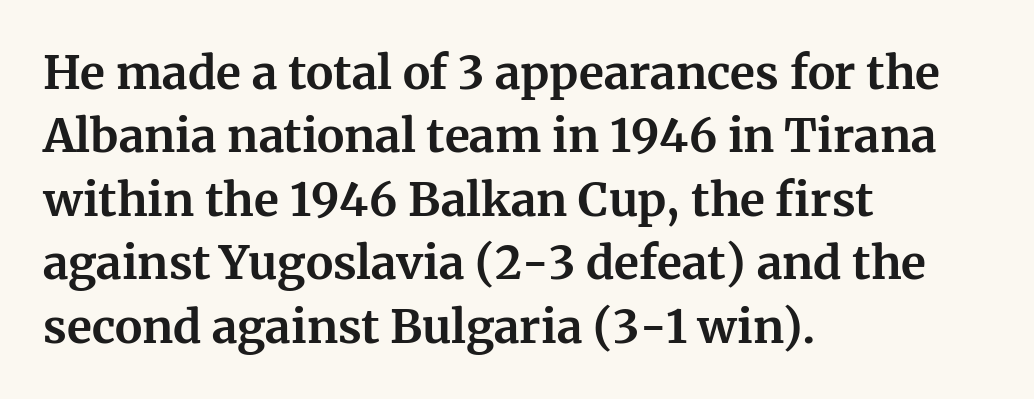
{"serif": "yes", "italic": "no", "bold": "yes", "weight": "bold", "width": "normal", "stroke_contrast": "medium", "x_height": "medium", "monospaced": "no", "underline": "no", "align": "left", "line_spacing": "normal", "line_spacing_ratio": 1.38, "letter_spacing": "normal", "letter_spacing_em": 0.0, "glyph_px": 46}
